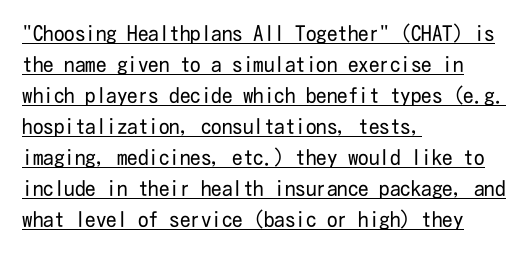
The image shows 21 px text type, upright; set left-aligned, normal line spacing (1.48x), normal letter spacing, underlined.
